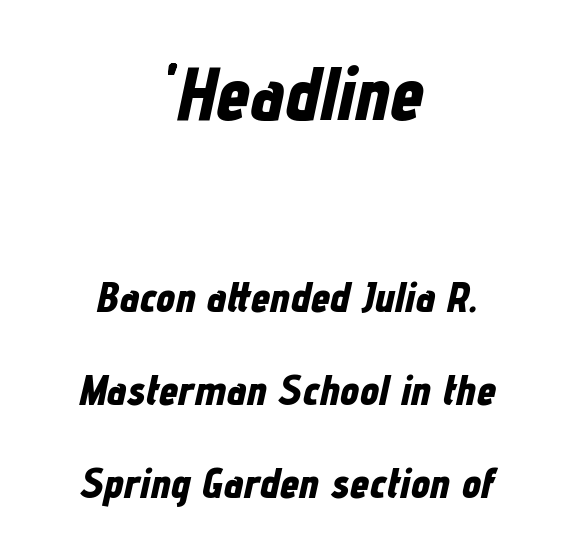
Beneath every word, the page is bare. Weight check: bold — yes, fully. The letters advance in unequal steps, a hallmark of proportional type. This sample is center-justified, so both line endings float freely. The designer gave the opening block more size than the closing block. What's the leading like? Stretched, with rows far apart.
